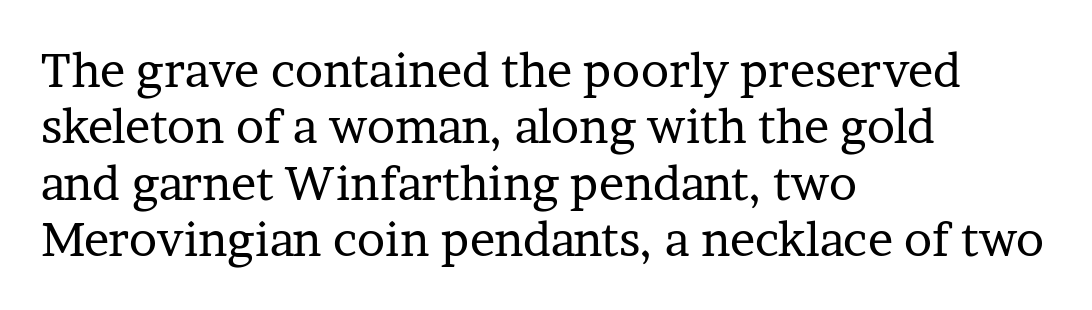
{"serif": "yes", "italic": "no", "bold": "no", "weight": "regular", "width": "normal", "stroke_contrast": "low", "x_height": "medium", "monospaced": "no", "underline": "no", "align": "left", "line_spacing_ratio": 1.2, "letter_spacing": "normal", "letter_spacing_em": 0.0, "glyph_px": 47}
